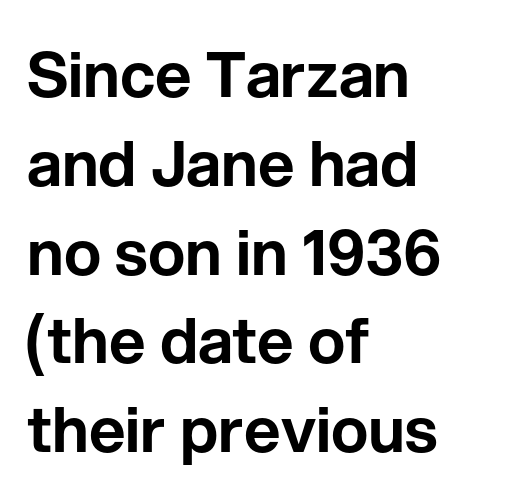
Q: Is the text italic (slanted)? A: No, it is upright.
Q: Is the typeface a serif or a sans-serif typeface? A: Sans-serif.
Q: Is the text underlined? A: No.
Q: How is the paragraph aligned? A: Left-aligned.
Q: Is the spacing between letters normal or unusually wide? A: Normal.
Q: Is the spacing between lines tight, normal or loose? A: Normal.
Q: Width (condensed, normal, or wide)? A: Normal.
Q: Stroke contrast? A: Low.
Q: x-height? A: Medium.
Q: Monospaced? A: No.
